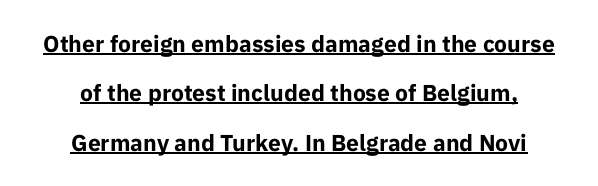
Q: Is the text bold? A: Yes.
Q: Is the text italic (slanted)? A: No, it is upright.
Q: Is the text underlined? A: Yes.
Q: How is the paragraph aligned? A: Centered.
Q: Is the spacing between letters normal or unusually wide? A: Normal.
Q: Is the spacing between lines tight, normal or loose? A: Loose.
